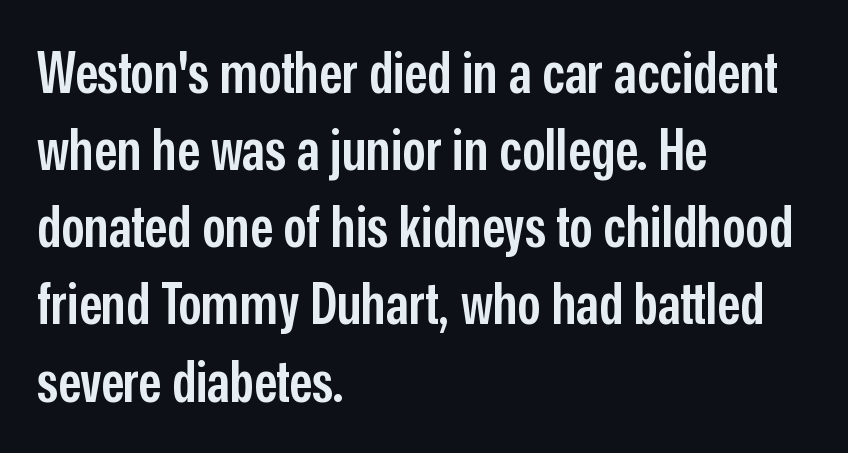
Glyph-to-glyph distance matches everyday printed text. Proportional: the letters do not fall into vertical columns. Stems and bowls a touch heavier than normal — semibold. Casual observation: everything's shoved over to the left.
